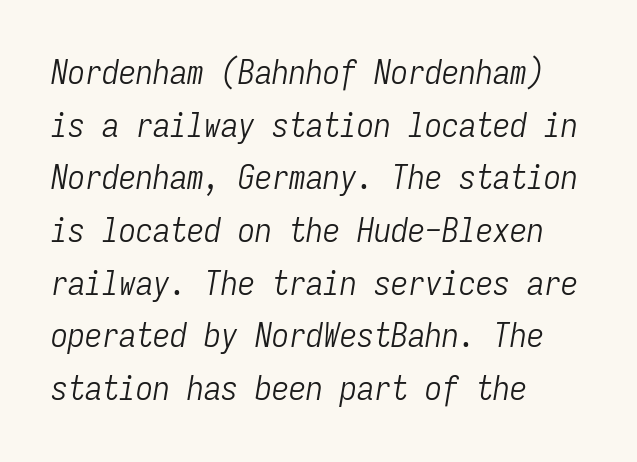
Q: Is the text bold? A: No.
Q: Is the text italic (slanted)? A: Yes, it leans right by about 9 degrees.
Q: Is the text underlined? A: No.
Q: How is the paragraph aligned? A: Left-aligned.
Q: Is the spacing between letters normal or unusually wide? A: Normal.
Q: Is the spacing between lines tight, normal or loose? A: Normal.
Q: Width (condensed, normal, or wide)? A: Condensed.
Q: Stroke contrast? A: Low.
Q: x-height? A: Medium.
Q: Monospaced? A: Yes.
